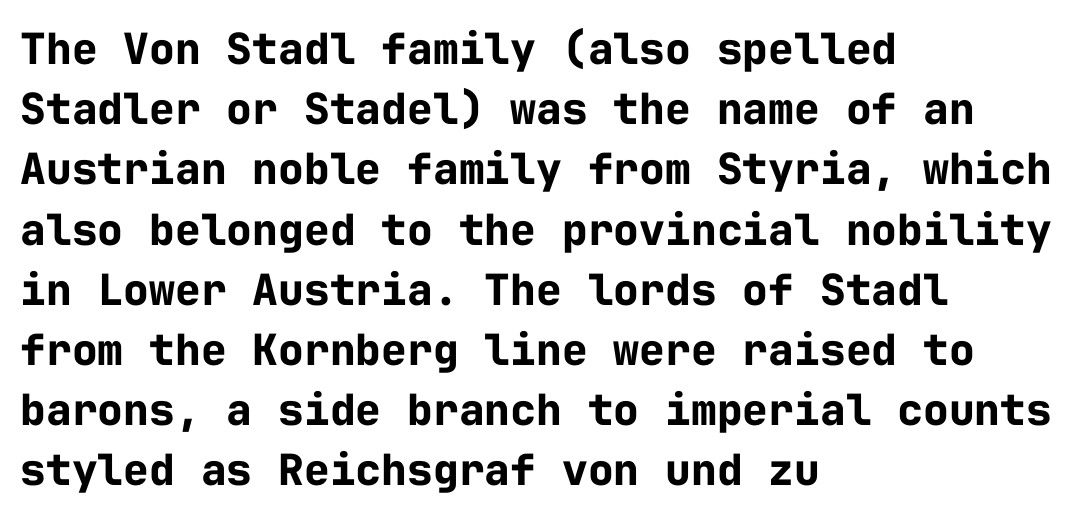
Notice how descenders clear the ascenders below comfortably — that's standard leading. What stands out about the letter spacing? Nothing — it is the standard amount. Notice how the stems are strictly vertical — no italics here. This sample is left-justified, so line endings fall wherever the words run out.
